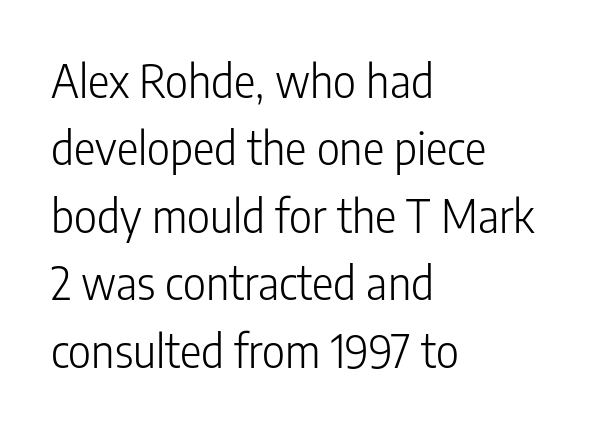
{"serif": "no", "italic": "no", "bold": "no", "weight": "light", "width": "condensed", "stroke_contrast": "low", "x_height": "medium", "monospaced": "no", "underline": "no", "align": "left", "line_spacing": "normal", "line_spacing_ratio": 1.5, "letter_spacing": "normal", "letter_spacing_em": 0.0, "glyph_px": 45}
